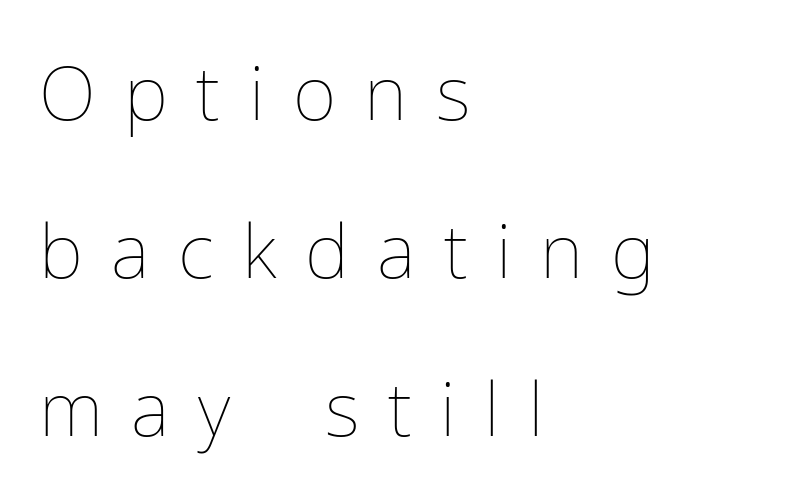
{"italic": "no", "bold": "no", "weight": "thin", "width": "normal", "stroke_contrast": "low", "x_height": "medium", "monospaced": "no", "underline": "no", "align": "left", "line_spacing": "loose", "line_spacing_ratio": 2.11, "letter_spacing": "wide", "letter_spacing_em": 0.38, "glyph_px": 75}
